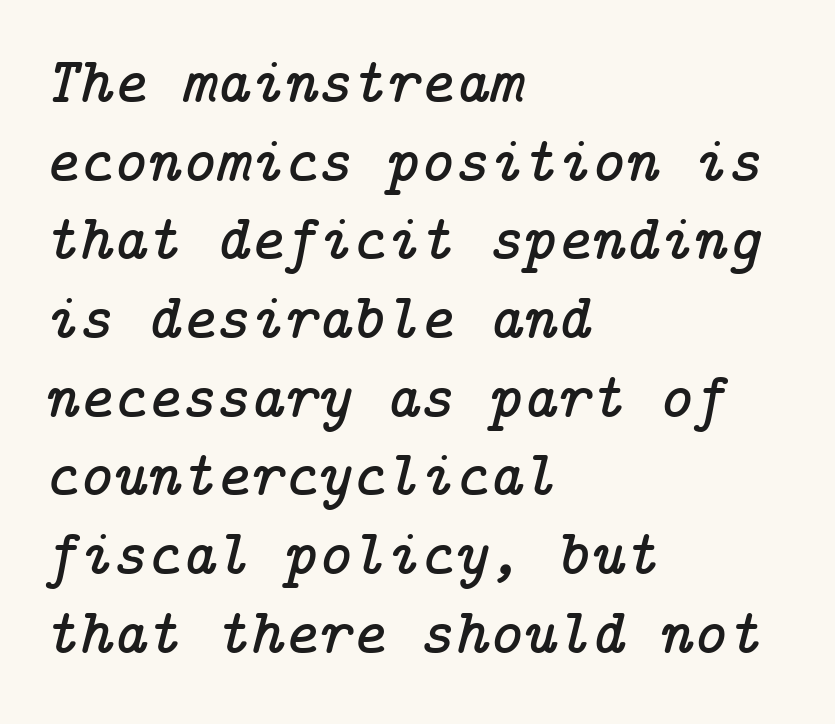
{"serif": "yes", "italic": "yes", "lean": "right", "slant_degrees": 14, "width": "normal", "stroke_contrast": "low", "x_height": "medium", "underline": "no", "align": "left", "line_spacing_ratio": 1.21, "letter_spacing": "normal", "letter_spacing_em": 0.0, "glyph_px": 65}
